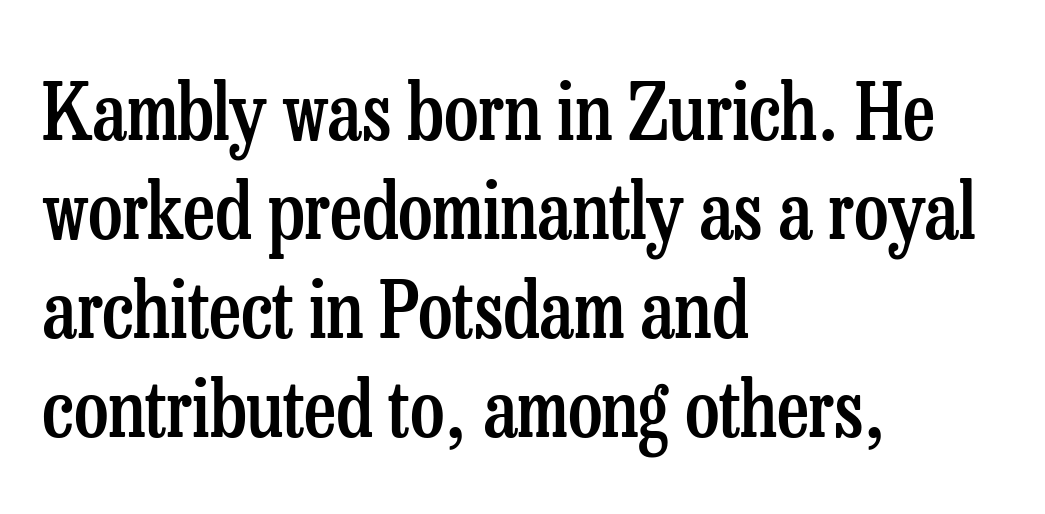
The image shows 78 px semibold, condensed serif type, upright; set left-aligned, normal line spacing (1.27x), normal letter spacing, not underlined; low stroke contrast and a medium x-height.
